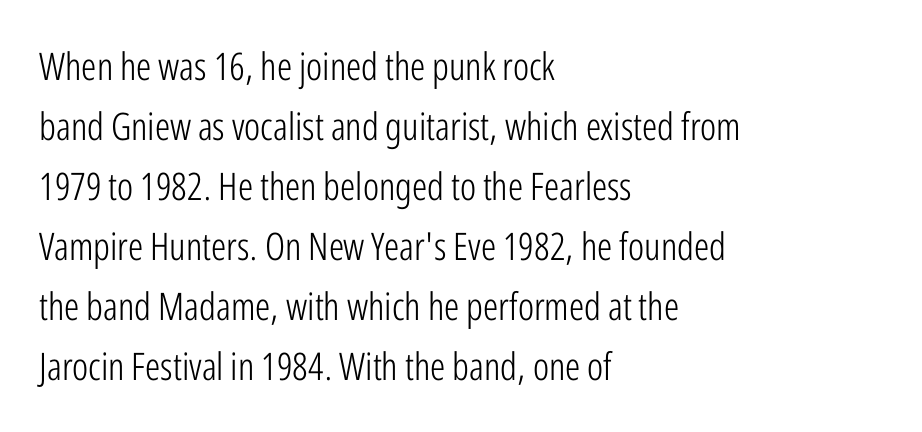
Q: Is the text bold? A: No.
Q: Is the text italic (slanted)? A: No, it is upright.
Q: Is the typeface a serif or a sans-serif typeface? A: Sans-serif.
Q: Is the text underlined? A: No.
Q: How is the paragraph aligned? A: Left-aligned.
Q: Is the spacing between letters normal or unusually wide? A: Normal.
Q: Is the spacing between lines tight, normal or loose? A: Normal.
Q: Width (condensed, normal, or wide)? A: Condensed.
Q: Stroke contrast? A: Low.
Q: x-height? A: Medium.
Q: Monospaced? A: No.
